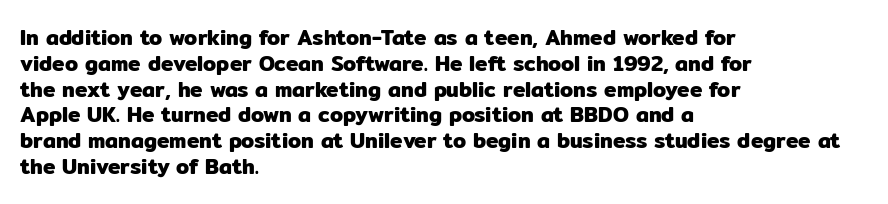
Q: Is the text italic (slanted)? A: No, it is upright.
Q: Is the text underlined? A: No.
Q: How is the paragraph aligned? A: Left-aligned.
Q: Is the spacing between letters normal or unusually wide? A: Normal.
